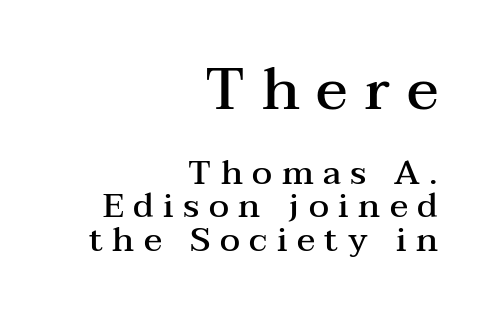
The image shows 59 px semibold, wide serif type, upright; set right-aligned, tight line spacing (0.98x), unusually wide letter spacing (+0.28 em), not underlined; the first (top) block is 1.74x larger; medium stroke contrast and a medium x-height.
